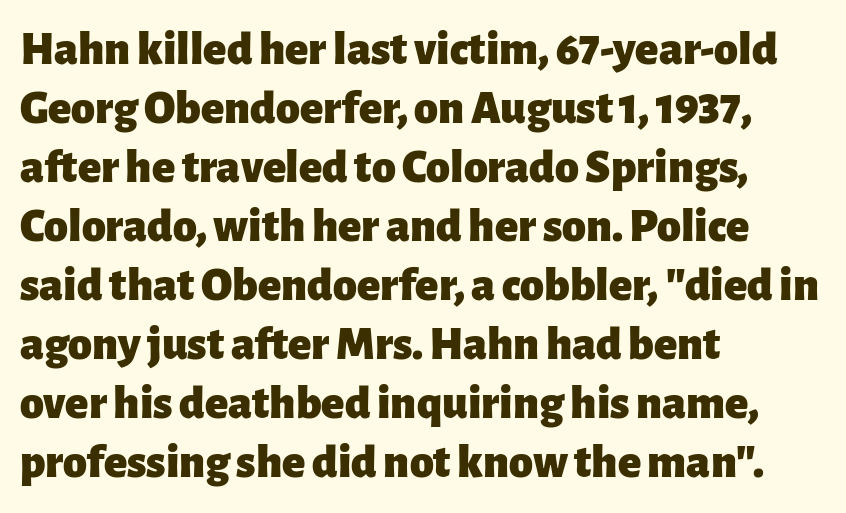
Q: Is the text bold? A: Yes.
Q: Is the text italic (slanted)? A: No, it is upright.
Q: Is the typeface a serif or a sans-serif typeface? A: Sans-serif.
Q: Is the text underlined? A: No.
Q: How is the paragraph aligned? A: Left-aligned.
Q: Is the spacing between letters normal or unusually wide? A: Normal.
Q: Width (condensed, normal, or wide)? A: Normal.
Q: Stroke contrast? A: Low.
Q: x-height? A: Medium.
Q: Monospaced? A: No.
